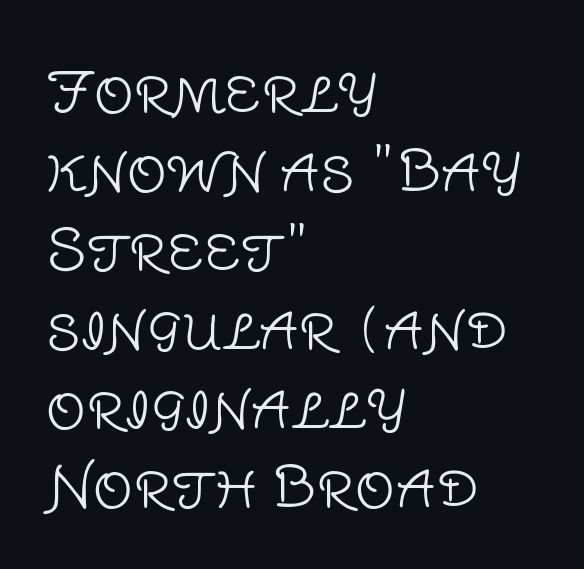
Q: Is the text bold? A: No.
Q: Is the text italic (slanted)? A: Yes.
Q: Is the typeface a serif or a sans-serif typeface? A: Sans-serif.
Q: Is the text underlined? A: No.
Q: How is the paragraph aligned? A: Left-aligned.
Q: Is the spacing between letters normal or unusually wide? A: Normal.
Q: Is the spacing between lines tight, normal or loose? A: Normal.
Q: Width (condensed, normal, or wide)? A: Normal.
Q: Stroke contrast? A: Low.
Q: x-height? A: Large.
Q: Monospaced? A: No.
